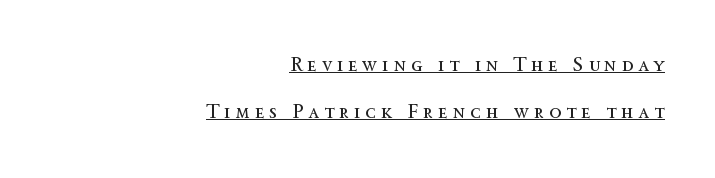
{"italic": "no", "bold": "no", "underline": "yes", "align": "right", "line_spacing": "loose", "line_spacing_ratio": 2.35, "letter_spacing": "wide", "letter_spacing_em": 0.25, "glyph_px": 20}
